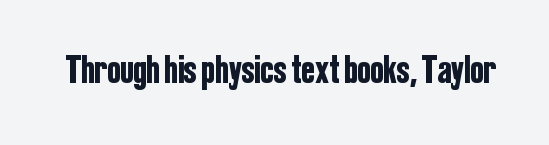
A typesetter would call this zero additional tracking. The rendering uses natural spacing where letterforms have individual widths. No feet cap the strokes, marking this as sans-serif type. These lines were composed using upright roman letters.
